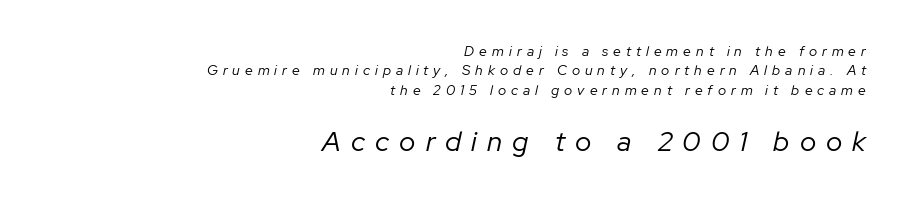
Q: Is the text bold? A: No.
Q: Is the text italic (slanted)? A: Yes, it leans right by about 12 degrees.
Q: Is the text underlined? A: No.
Q: How is the paragraph aligned? A: Right-aligned.
Q: Is the spacing between letters normal or unusually wide? A: Unusually wide.
Q: Is the spacing between lines tight, normal or loose? A: Normal.
Q: Which block of text is set in a larger size, the first (top) or the second (bottom)? A: The second (bottom) one.
Q: Width (condensed, normal, or wide)? A: Normal.
Q: Stroke contrast? A: Low.
Q: x-height? A: Medium.
Q: Monospaced? A: No.
